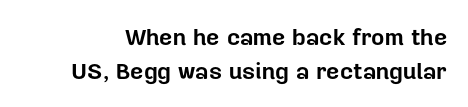
Q: Is the text bold? A: Yes.
Q: Is the text italic (slanted)? A: No, it is upright.
Q: Is the text underlined? A: No.
Q: Is the spacing between letters normal or unusually wide? A: Normal.
Q: Is the spacing between lines tight, normal or loose? A: Normal.
